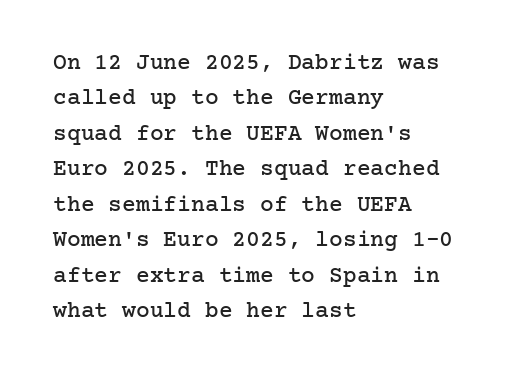
The image shows 23 px text type, upright; set left-aligned, normal line spacing (1.54x), normal letter spacing, not underlined.
